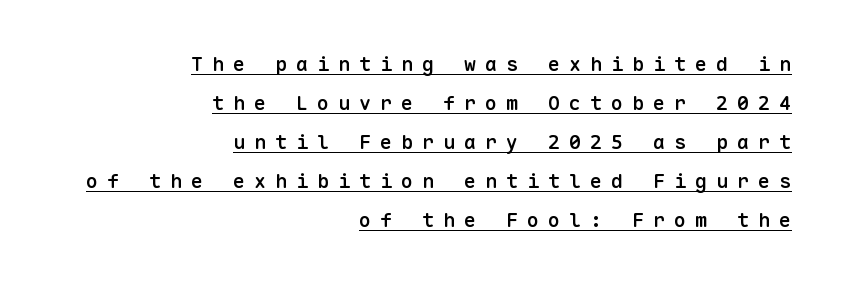
{"italic": "no", "bold": "semi", "underline": "yes", "align": "right", "line_spacing": "loose", "line_spacing_ratio": 1.95, "letter_spacing": "wide", "letter_spacing_em": 0.45, "glyph_px": 20}
